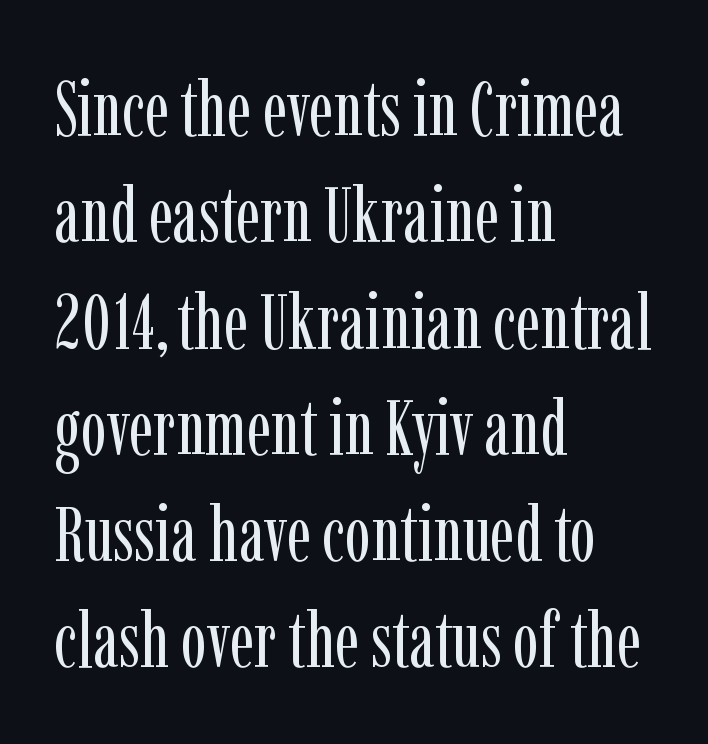
{"serif": "yes", "italic": "no", "bold": "no", "weight": "regular", "width": "condensed", "stroke_contrast": "low", "x_height": "medium", "monospaced": "no", "underline": "no", "align": "left", "line_spacing": "normal", "line_spacing_ratio": 1.38, "letter_spacing": "normal", "letter_spacing_em": 0.0, "glyph_px": 77}
